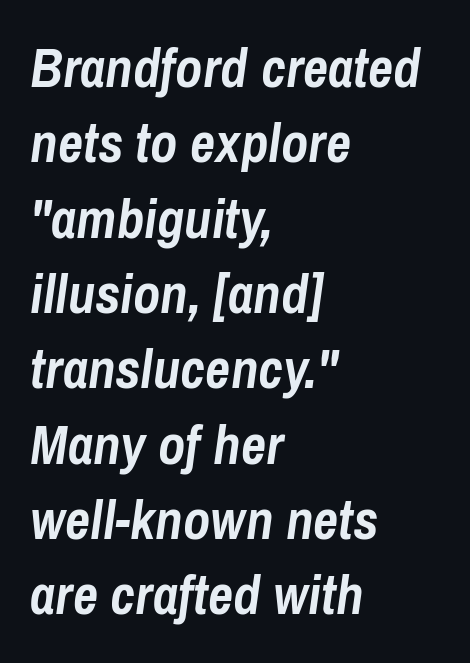
The image shows 55 px semibold, condensed type, italic (leaning right); set left-aligned, normal line spacing (1.37x), normal letter spacing, not underlined; low stroke contrast and a medium x-height.
